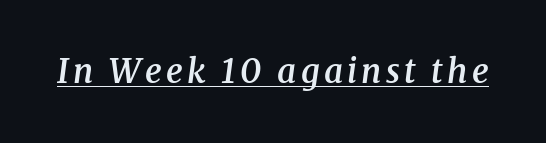
A somewhat darkened texture: the type is semibold rather than bold. This sample has the flowing, uneven cadence of proportional lettering. These characters rest on top of a visible drawn line. Slanted lettering throughout. Old-style or modern, the face here clearly has serifs.
